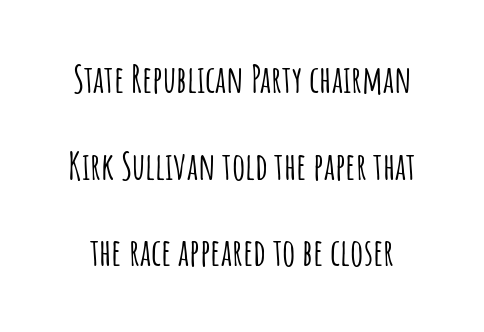
The glyphs in this specimen are sans serif. This rendering leaves character spacing at its baseline value. The specimen omits any rule beneath the text block's lines. Every character sits straight up, as roman type does. Is there much room between lines? Yes — plenty of vertical air separates them.
